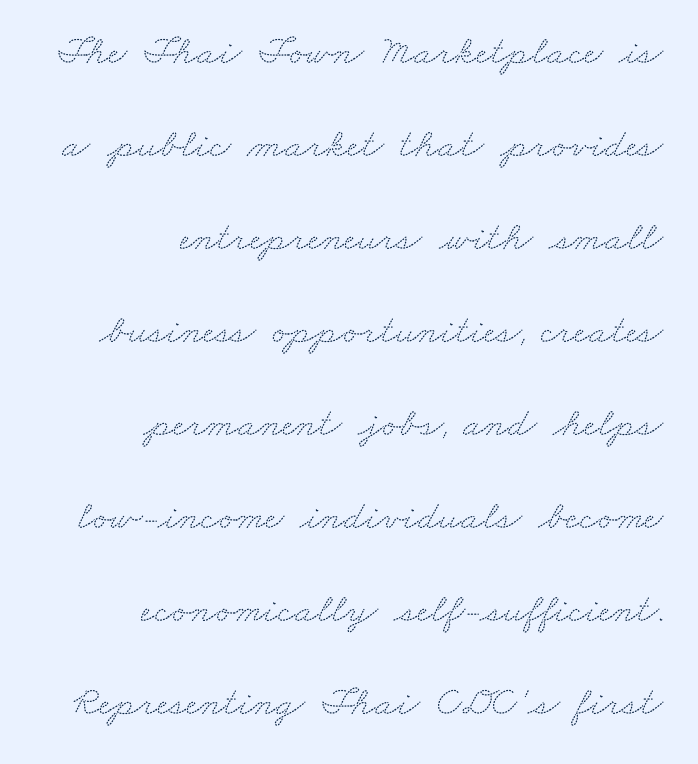
The image shows 41 px wide serif type; set right-aligned, loose line spacing (2.27x), normal letter spacing, not underlined; medium stroke contrast and a small x-height.
